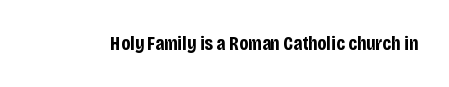
Q: Is the text bold? A: Yes.
Q: Is the text italic (slanted)? A: No, it is upright.
Q: Is the text underlined? A: No.
Q: Is the spacing between letters normal or unusually wide? A: Normal.
